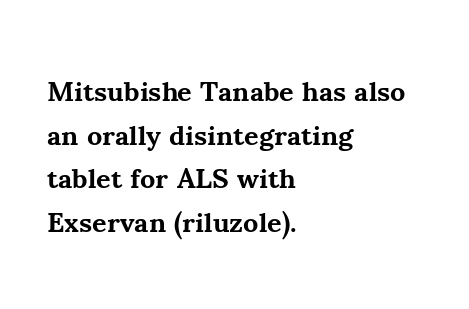
Q: Is the text bold? A: Yes.
Q: Is the text italic (slanted)? A: No, it is upright.
Q: Is the typeface a serif or a sans-serif typeface? A: Serif.
Q: Is the text underlined? A: No.
Q: How is the paragraph aligned? A: Left-aligned.
Q: Is the spacing between letters normal or unusually wide? A: Normal.
Q: Is the spacing between lines tight, normal or loose? A: Normal.
Q: Width (condensed, normal, or wide)? A: Normal.
Q: Stroke contrast? A: Medium.
Q: x-height? A: Small.
Q: Monospaced? A: No.
